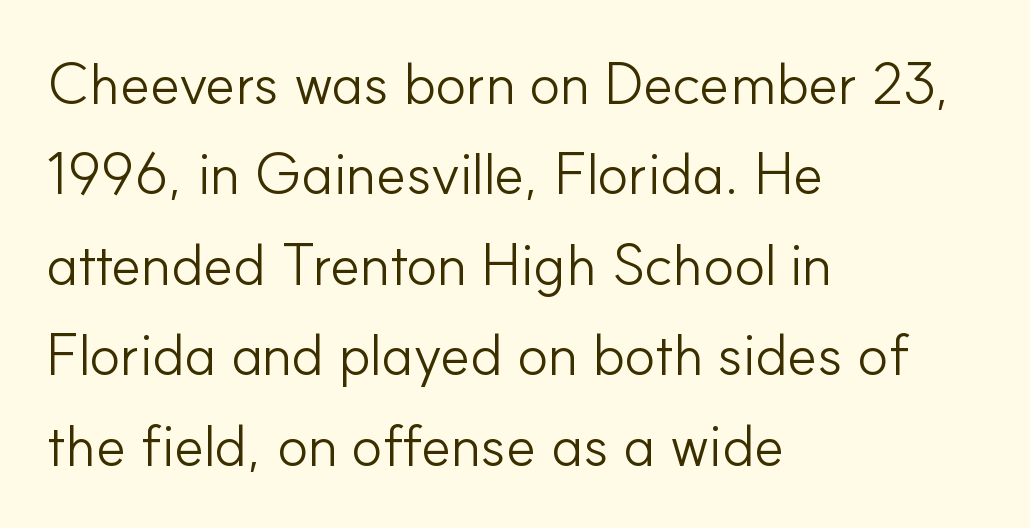
The image shows 58 px light sans-serif type, upright; set left-aligned, normal line spacing (1.56x), normal letter spacing, not underlined; low stroke contrast and a small x-height.
